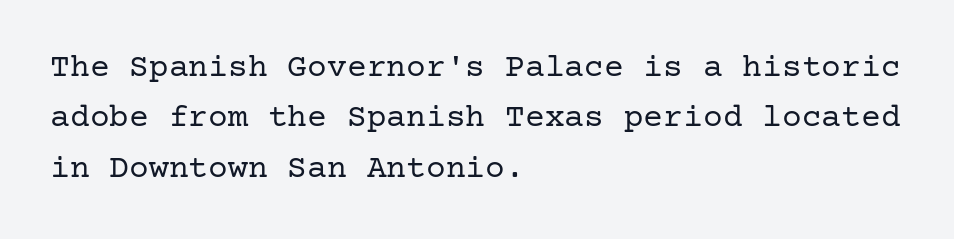
The line-height multiplier appears to be the usual default. The lettering stays uniformly vertical, giving the passage a roman look. Default kerning and tracking; the words read as compact shapes. The paragraph shown leans on its left margin. Each stroke keeps to a modest, everyday thickness or less.
